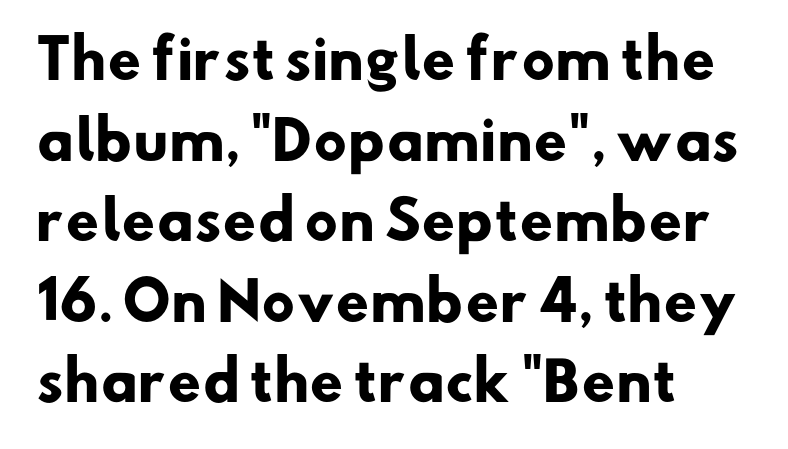
{"serif": "no", "bold": "yes", "weight": "heavy", "width": "normal", "stroke_contrast": "low", "x_height": "small", "monospaced": "no", "underline": "no", "align": "left", "line_spacing": "normal", "line_spacing_ratio": 1.52, "letter_spacing": "normal", "letter_spacing_em": 0.0, "glyph_px": 53}
